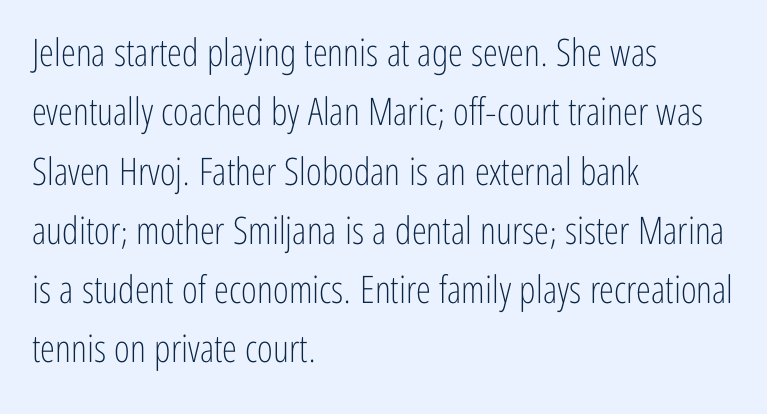
{"serif": "no", "italic": "no", "bold": "no", "weight": "light", "width": "condensed", "stroke_contrast": "low", "x_height": "medium", "monospaced": "no", "underline": "no", "align": "left", "line_spacing": "normal", "line_spacing_ratio": 1.56, "letter_spacing": "normal", "letter_spacing_em": 0.0, "glyph_px": 38}
